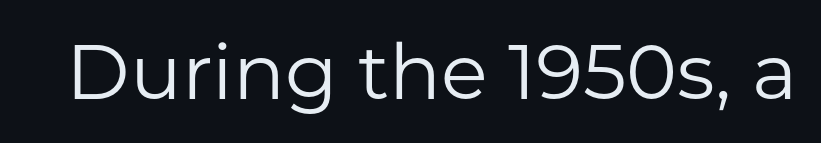
{"serif": "no", "italic": "no", "bold": "no", "weight": "regular", "width": "normal", "stroke_contrast": "low", "x_height": "medium", "monospaced": "no", "underline": "no", "letter_spacing": "normal", "letter_spacing_em": 0.0, "glyph_px": 77}
